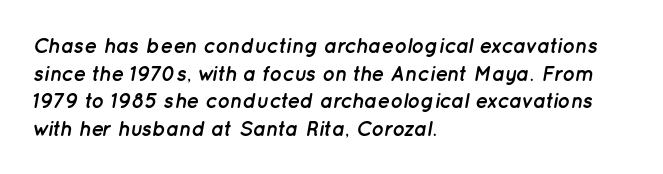
The image shows 21 px bold type, italic (leaning right); set left-aligned, normal line spacing (1.31x), normal letter spacing, not underlined.
